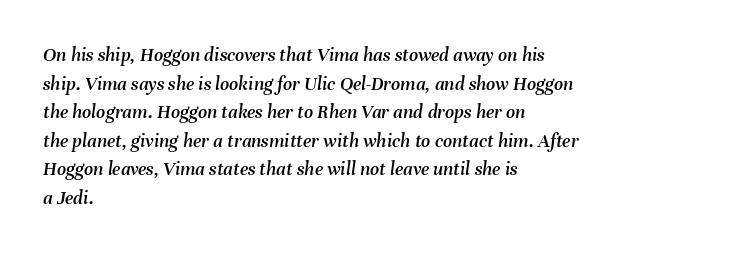
{"italic": "yes", "lean": "right", "slant_degrees": 8, "underline": "no", "align": "left", "line_spacing": "normal", "line_spacing_ratio": 1.43, "letter_spacing": "normal", "letter_spacing_em": 0.0, "glyph_px": 20}
